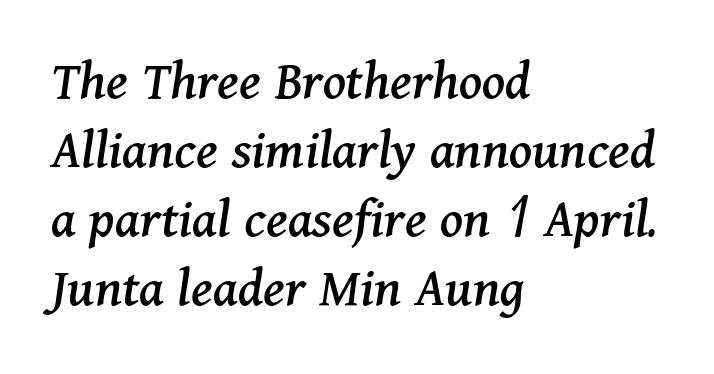
The image shows 57 px serif type, italic (leaning right); set left-aligned, line spacing 1.21x, normal letter spacing, not underlined; medium stroke contrast and a medium x-height.
